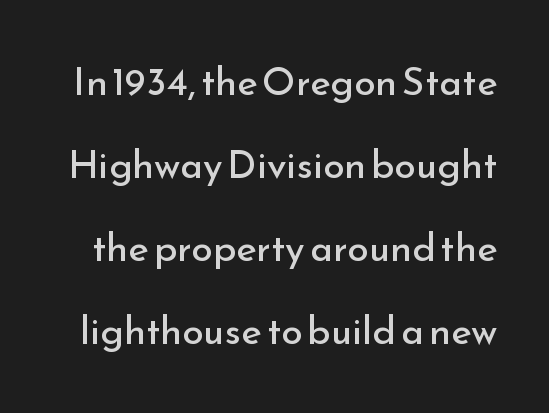
The image shows 39 px regular-weight sans-serif type, upright; set loose line spacing (2.13x), normal letter spacing, not underlined; low stroke contrast and a small x-height.
